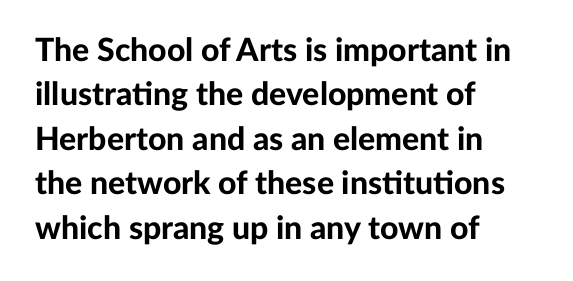
{"serif": "no", "italic": "no", "bold": "yes", "weight": "bold", "width": "normal", "stroke_contrast": "low", "x_height": "medium", "monospaced": "no", "underline": "no", "align": "left", "line_spacing": "normal", "line_spacing_ratio": 1.39, "letter_spacing": "normal", "letter_spacing_em": 0.0, "glyph_px": 32}
